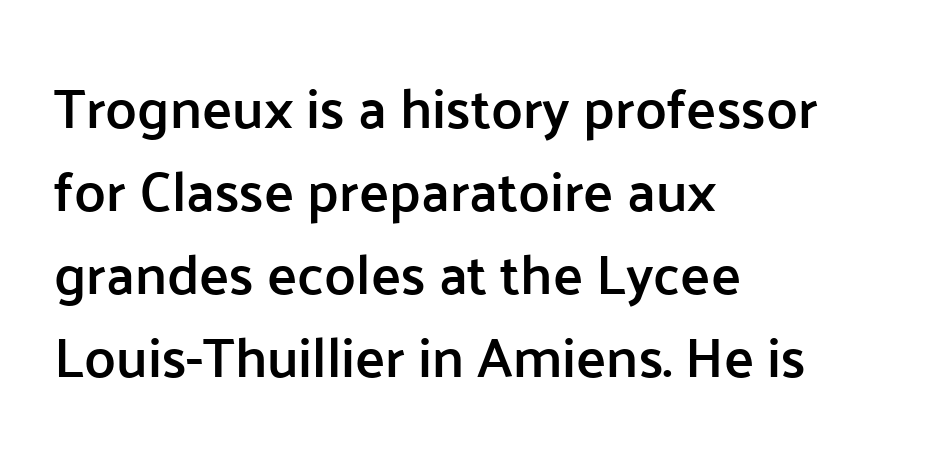
The face used here is rendered with its standard letterfit. The rag falls on the right side of this text block. I'd call this a sans setting — the letters go barefoot. In terms of weight, the rendering is demibold, just under bold. Nobody drew a line under any word here.
